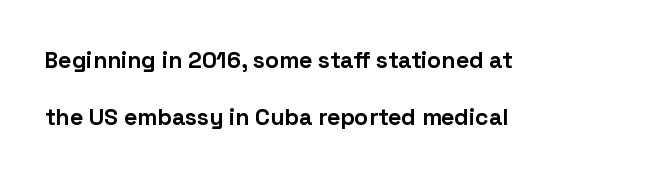
{"italic": "no", "bold": "yes", "underline": "no", "align": "left", "line_spacing": "loose", "line_spacing_ratio": 2.47, "letter_spacing": "normal", "letter_spacing_em": 0.0, "glyph_px": 23}
